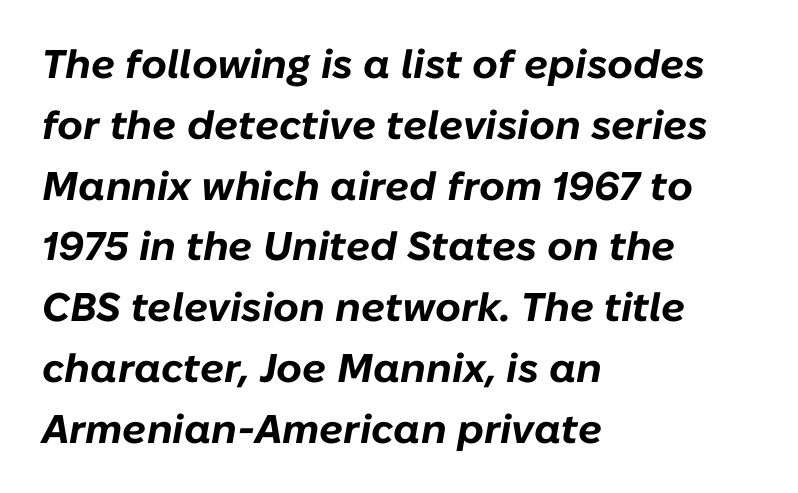
{"italic": "yes", "lean": "right", "slant_degrees": 10, "bold": "yes", "weight": "bold", "width": "normal", "stroke_contrast": "low", "x_height": "medium", "monospaced": "no", "underline": "no", "align": "left", "line_spacing": "normal", "line_spacing_ratio": 1.52, "letter_spacing": "normal", "letter_spacing_em": 0.0, "glyph_px": 40}
